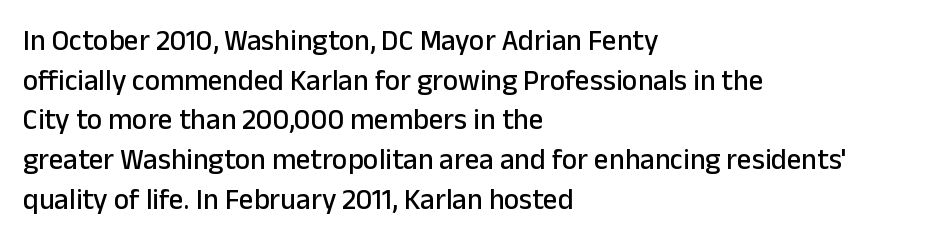
{"serif": "no", "italic": "no", "width": "normal", "stroke_contrast": "low", "x_height": "medium", "monospaced": "no", "underline": "no", "align": "left", "line_spacing": "normal", "line_spacing_ratio": 1.37, "letter_spacing": "normal", "letter_spacing_em": 0.0, "glyph_px": 29}
